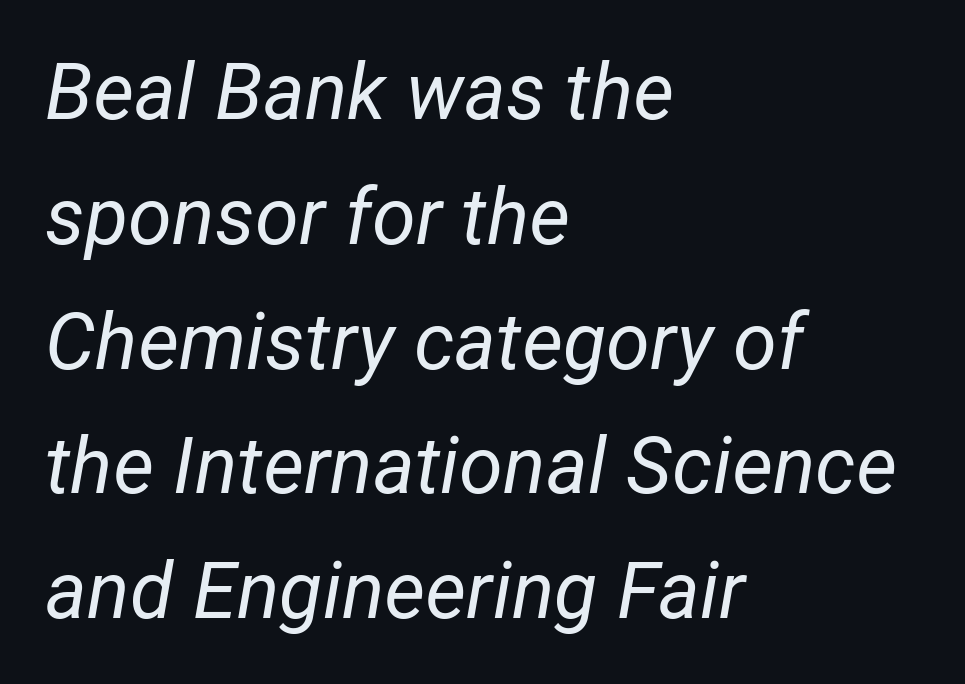
Think of a printed novel: that variable character pitch is what you see here. The typesetting does not lean heavy: it is not bold. Emphasis-style slanted type is in use. How would I describe the line gaps? Plain and ordinary. Between one letter and the next there's only the usual sliver of space.
